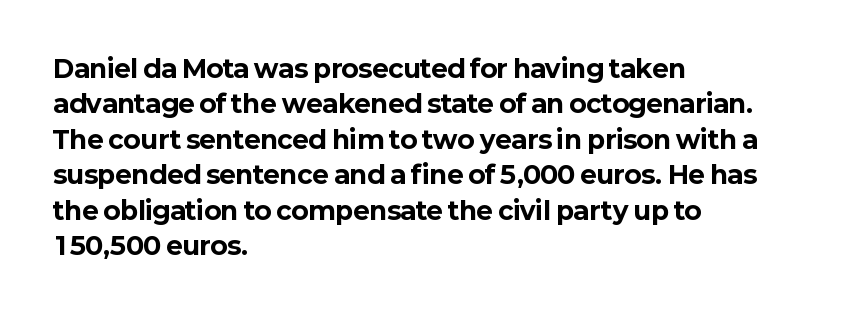
The strokes are fattened all the way to bold. Does the copy run flush right? No — it runs flush left. The face used here is rendered with its standard letterfit. Does the leading feel generous? No, just average. The typography opts for an upright posture over an oblique one.
